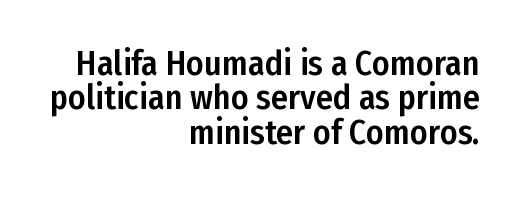
Q: Is the text italic (slanted)? A: No, it is upright.
Q: Is the typeface a serif or a sans-serif typeface? A: Sans-serif.
Q: Is the text underlined? A: No.
Q: How is the paragraph aligned? A: Right-aligned.
Q: Is the spacing between letters normal or unusually wide? A: Normal.
Q: Is the spacing between lines tight, normal or loose? A: Tight.
Q: Width (condensed, normal, or wide)? A: Condensed.
Q: Stroke contrast? A: Low.
Q: x-height? A: Medium.
Q: Monospaced? A: No.
